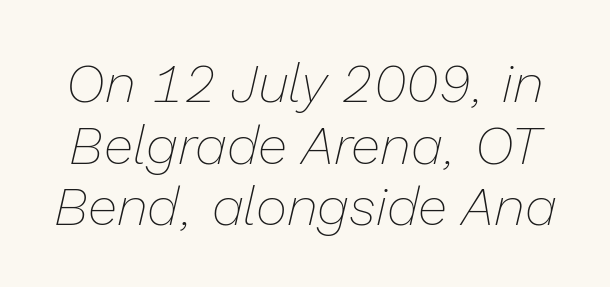
{"italic": "yes", "lean": "right", "slant_degrees": 13, "bold": "no", "weight": "thin", "width": "normal", "stroke_contrast": "low", "x_height": "medium", "monospaced": "no", "underline": "no", "line_spacing": "tight", "line_spacing_ratio": 1.14, "letter_spacing": "normal", "letter_spacing_em": 0.0, "glyph_px": 54}
